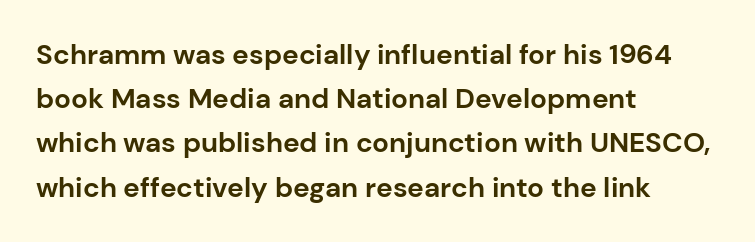
{"serif": "no", "italic": "no", "bold": "yes", "weight": "bold", "width": "normal", "stroke_contrast": "low", "x_height": "medium", "monospaced": "no", "underline": "no", "align": "left", "line_spacing": "normal", "line_spacing_ratio": 1.58, "letter_spacing": "normal", "letter_spacing_em": 0.0, "glyph_px": 28}
